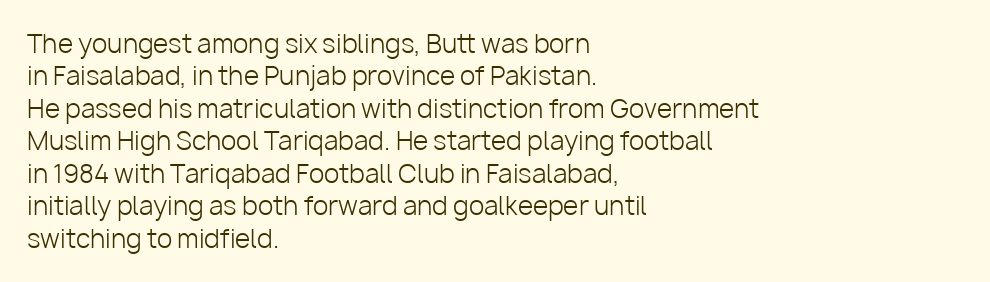
Q: Is the text bold? A: No.
Q: Is the text italic (slanted)? A: No, it is upright.
Q: Is the text underlined? A: No.
Q: How is the paragraph aligned? A: Left-aligned.
Q: Is the spacing between letters normal or unusually wide? A: Normal.
Q: Is the spacing between lines tight, normal or loose? A: Normal.
